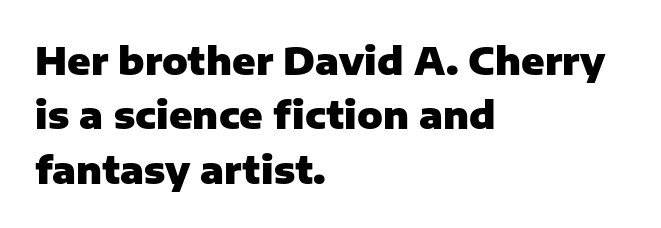
Visually the block forms a straight wall on the left and a jagged coastline on the right. The glyphs have the mass of a bold cut. Is this a sans? Yes — the strokes have no serifs. The rendering uses natural spacing where letterforms have individual widths. Style check: upright. The space beneath each line is pristine and unruled.
